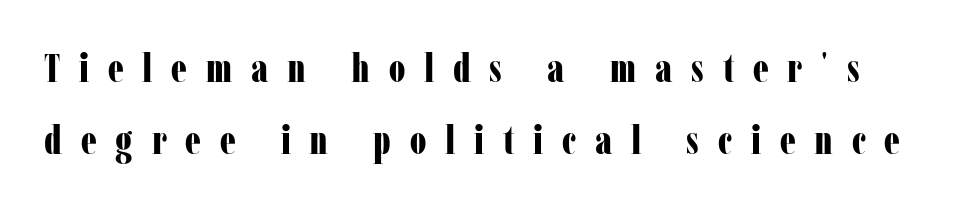
Q: Is the text bold? A: Yes.
Q: Is the text italic (slanted)? A: No, it is upright.
Q: Is the typeface a serif or a sans-serif typeface? A: Serif.
Q: Is the text underlined? A: No.
Q: Is the spacing between letters normal or unusually wide? A: Unusually wide.
Q: Width (condensed, normal, or wide)? A: Condensed.
Q: Stroke contrast? A: Low.
Q: x-height? A: Medium.
Q: Monospaced? A: No.
